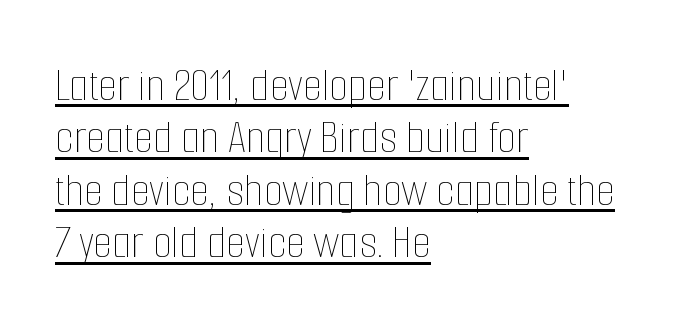
Q: Is the text bold? A: No.
Q: Is the text italic (slanted)? A: No, it is upright.
Q: Is the text underlined? A: Yes.
Q: How is the paragraph aligned? A: Left-aligned.
Q: Is the spacing between letters normal or unusually wide? A: Normal.
Q: Is the spacing between lines tight, normal or loose? A: Tight.
Q: Width (condensed, normal, or wide)? A: Condensed.
Q: Stroke contrast? A: Low.
Q: x-height? A: Medium.
Q: Monospaced? A: No.
